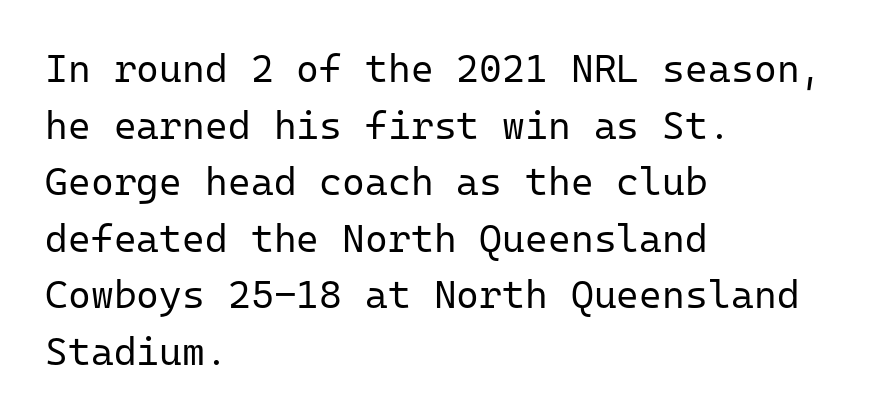
{"serif": "no", "italic": "no", "bold": "no", "weight": "regular", "width": "normal", "stroke_contrast": "low", "x_height": "medium", "monospaced": "yes", "underline": "no", "align": "left", "line_spacing": "normal", "line_spacing_ratio": 1.45, "letter_spacing": "normal", "letter_spacing_em": 0.0, "glyph_px": 39}
